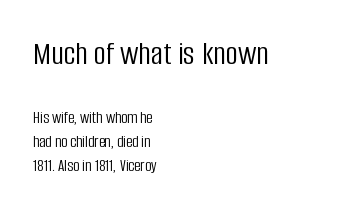
The image shows 34 px light, condensed sans-serif type, upright; set left-aligned, normal line spacing (1.39x), normal letter spacing, not underlined; the first (top) block is 2.0x larger; low stroke contrast and a large x-height.
